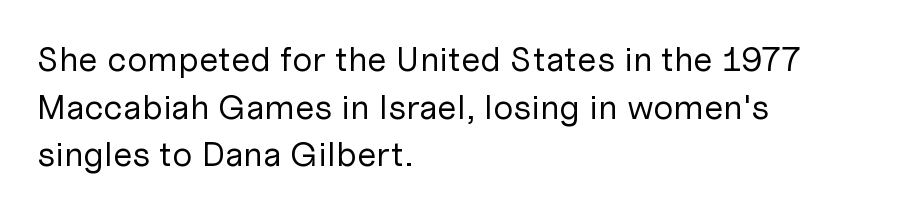
The passage shown is not underscored anywhere. Is the letter spacing exaggerated? No — it looks like the ordinary default. The face used here is proportionally spaced, like ordinary book or web type. Stems and bowls with no extra thickness — not bold.
